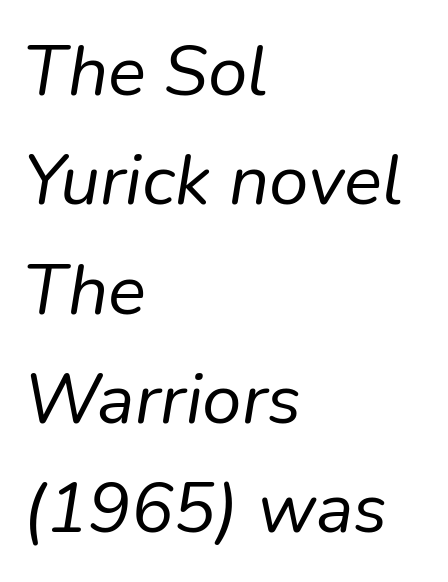
The area under the type is left untouched. These lines sit exactly where default settings would place them. The rendering keeps characters at their native spacing. These lines were composed using italics. Weight: not bold — regular or lighter.
